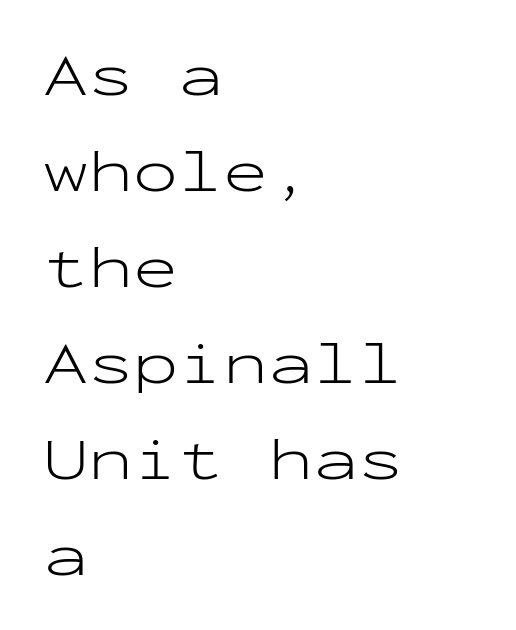
The image shows 60 px light, wide sans-serif type, upright, monospaced; set left-aligned, normal line spacing (1.6x), normal letter spacing, not underlined; low stroke contrast and a medium x-height.
